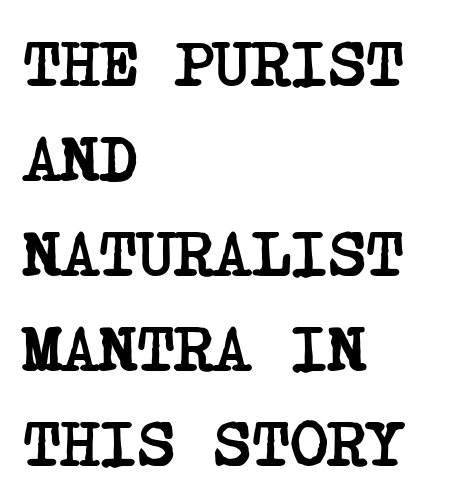
{"serif": "yes", "bold": "yes", "weight": "semibold", "width": "condensed", "stroke_contrast": "low", "x_height": "large", "underline": "no", "align": "left", "line_spacing": "normal", "line_spacing_ratio": 1.46, "letter_spacing": "normal", "letter_spacing_em": 0.0, "glyph_px": 65}
